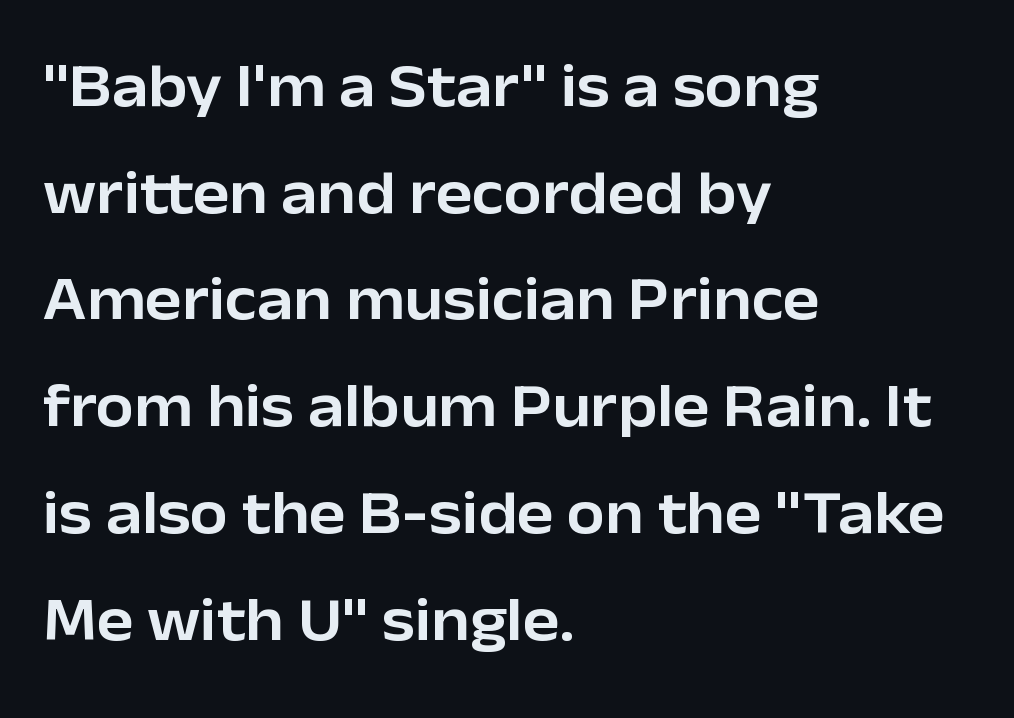
{"serif": "no", "italic": "no", "width": "normal", "stroke_contrast": "low", "x_height": "medium", "monospaced": "no", "underline": "no", "align": "left", "line_spacing_ratio": 1.75, "letter_spacing": "normal", "letter_spacing_em": 0.0, "glyph_px": 61}
